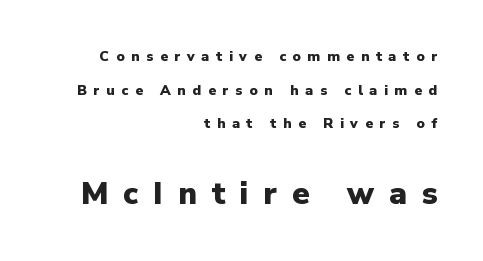
The image shows 31 px heavy sans-serif type, upright; set right-aligned, loose line spacing (2.4x), unusually wide letter spacing (+0.48 em), not underlined; the second (bottom) block is 2.21x larger; low stroke contrast and a medium x-height.
